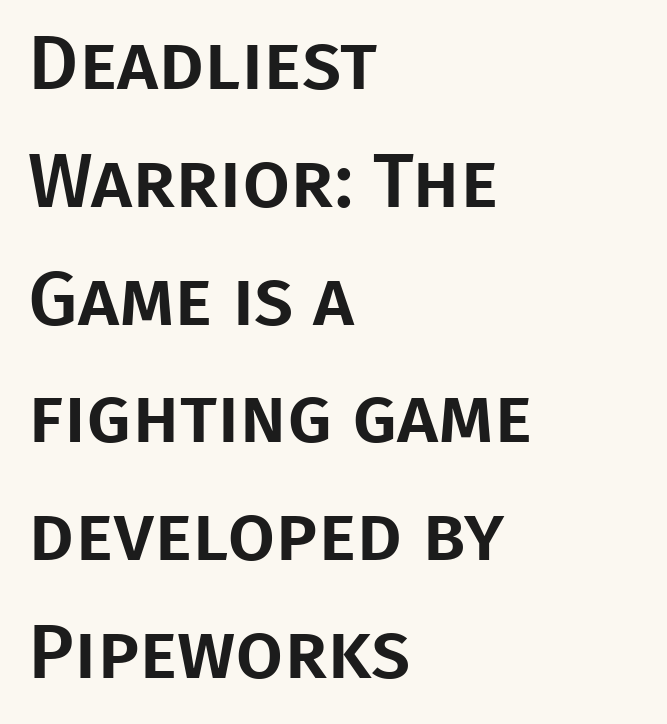
The image shows 77 px sans-serif type, upright; set left-aligned, normal line spacing (1.53x), normal letter spacing, not underlined; low stroke contrast and a large x-height.
